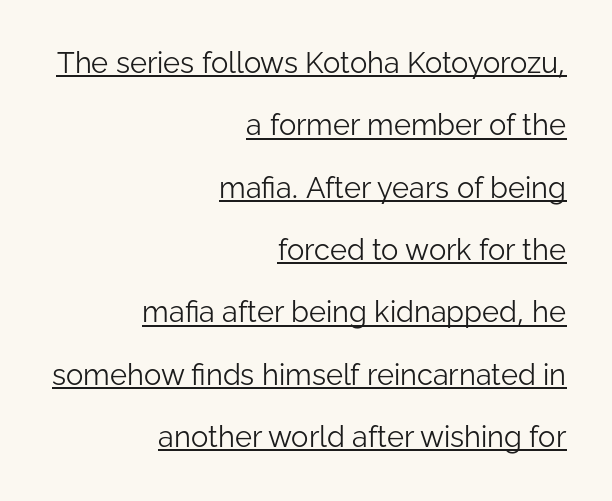
Q: Is the text bold? A: No.
Q: Is the text italic (slanted)? A: No, it is upright.
Q: Is the typeface a serif or a sans-serif typeface? A: Sans-serif.
Q: Is the text underlined? A: Yes.
Q: How is the paragraph aligned? A: Right-aligned.
Q: Is the spacing between letters normal or unusually wide? A: Normal.
Q: Is the spacing between lines tight, normal or loose? A: Loose.
Q: Width (condensed, normal, or wide)? A: Normal.
Q: Stroke contrast? A: Low.
Q: x-height? A: Medium.
Q: Monospaced? A: No.
